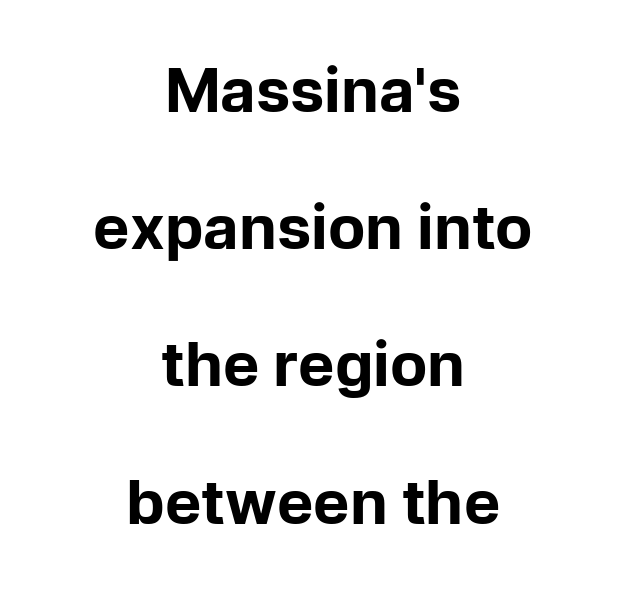
Does extra space separate the letters? No, they use regular spacing. Caption: bold face, heavy strokes. Layout note: lines centered. The typography opts for an upright posture over an oblique one. The glyphs in this specimen are sans serif.
